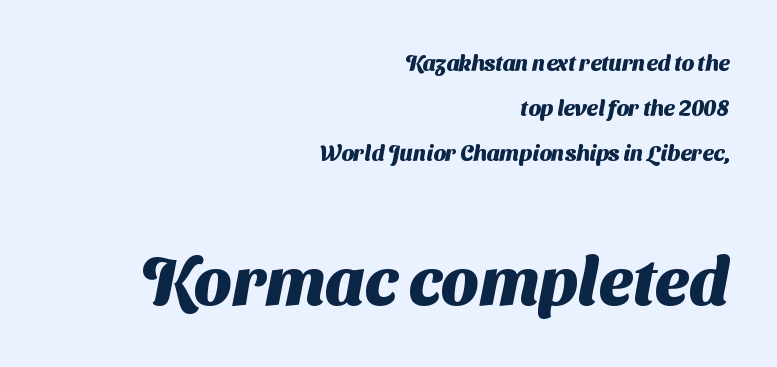
The image shows 67 px heavy sans-serif type; set right-aligned, loose line spacing (2.04x), normal letter spacing, not underlined; the second (bottom) block is 3.05x larger; medium stroke contrast and a medium x-height.
